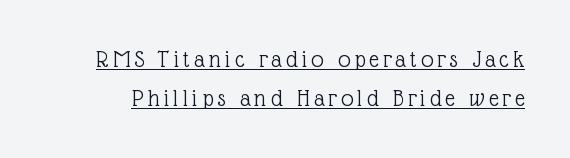
The typesetter has applied underlining to the passage shown. Ascenders rise straight up at ninety degrees. Is there much room between lines? A standard amount, neither cramped nor airy. Bold? No — there's no thickening of the strokes.
